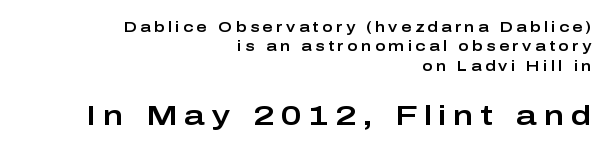
Q: Is the text italic (slanted)? A: No, it is upright.
Q: Is the typeface a serif or a sans-serif typeface? A: Sans-serif.
Q: Is the text underlined? A: No.
Q: How is the paragraph aligned? A: Right-aligned.
Q: Is the spacing between letters normal or unusually wide? A: Unusually wide.
Q: Is the spacing between lines tight, normal or loose? A: Normal.
Q: Which block of text is set in a larger size, the first (top) or the second (bottom)? A: The second (bottom) one.
Q: Width (condensed, normal, or wide)? A: Wide.
Q: Stroke contrast? A: Low.
Q: x-height? A: Medium.
Q: Monospaced? A: No.
